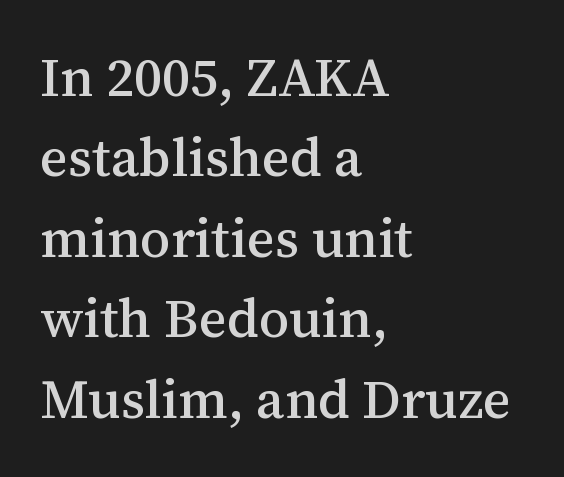
Q: Is the text italic (slanted)? A: No, it is upright.
Q: Is the typeface a serif or a sans-serif typeface? A: Serif.
Q: Is the text underlined? A: No.
Q: How is the paragraph aligned? A: Left-aligned.
Q: Is the spacing between letters normal or unusually wide? A: Normal.
Q: Is the spacing between lines tight, normal or loose? A: Normal.
Q: Width (condensed, normal, or wide)? A: Normal.
Q: Stroke contrast? A: Medium.
Q: x-height? A: Medium.
Q: Monospaced? A: No.
